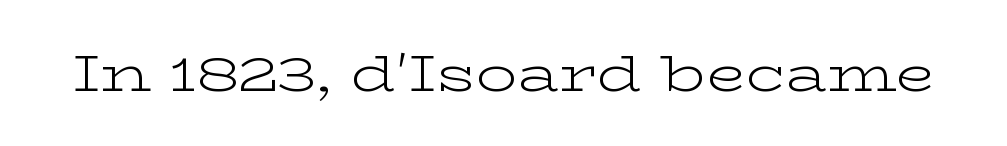
{"serif": "yes", "italic": "no", "bold": "no", "weight": "light", "width": "wide", "stroke_contrast": "low", "x_height": "medium", "monospaced": "no", "underline": "no", "letter_spacing": "normal", "letter_spacing_em": 0.0, "glyph_px": 51}
